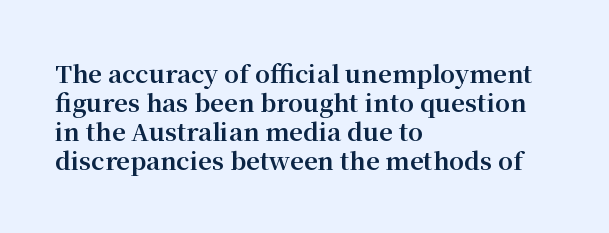
The image shows 24 px bold type, upright; set left-aligned, line spacing 1.21x, normal letter spacing, not underlined.
